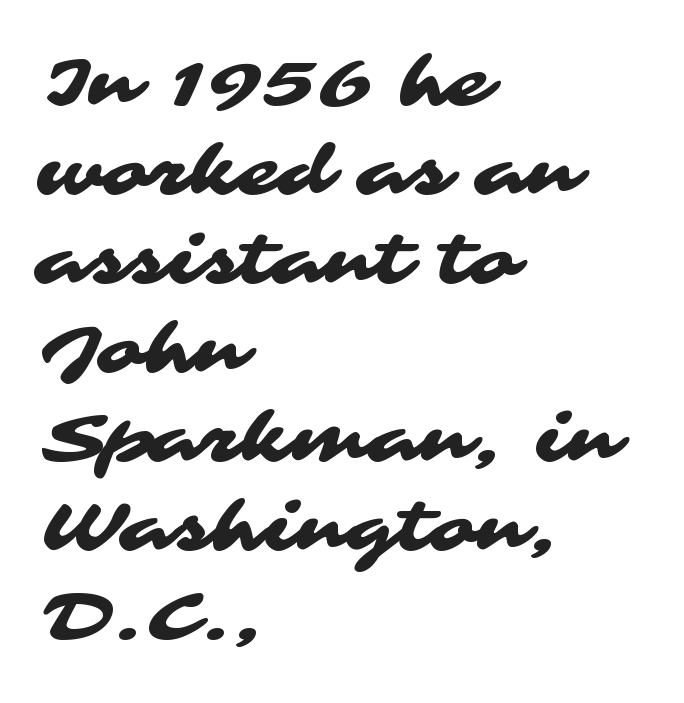
Q: Is the typeface a serif or a sans-serif typeface? A: Sans-serif.
Q: Is the text underlined? A: No.
Q: How is the paragraph aligned? A: Left-aligned.
Q: Is the spacing between letters normal or unusually wide? A: Normal.
Q: Is the spacing between lines tight, normal or loose? A: Normal.
Q: Width (condensed, normal, or wide)? A: Wide.
Q: Stroke contrast? A: Medium.
Q: x-height? A: Medium.
Q: Monospaced? A: No.
